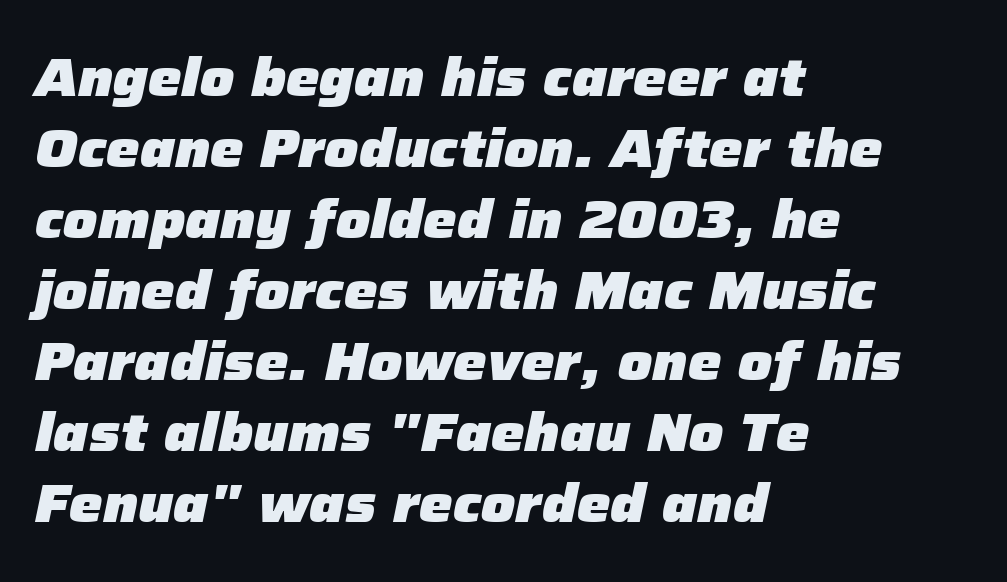
Q: Is the text bold? A: Yes.
Q: Is the text italic (slanted)? A: Yes, it leans right by about 12 degrees.
Q: Is the text underlined? A: No.
Q: How is the paragraph aligned? A: Left-aligned.
Q: Is the spacing between letters normal or unusually wide? A: Normal.
Q: Is the spacing between lines tight, normal or loose? A: Normal.
Q: Width (condensed, normal, or wide)? A: Normal.
Q: Stroke contrast? A: Low.
Q: x-height? A: Medium.
Q: Monospaced? A: No.
